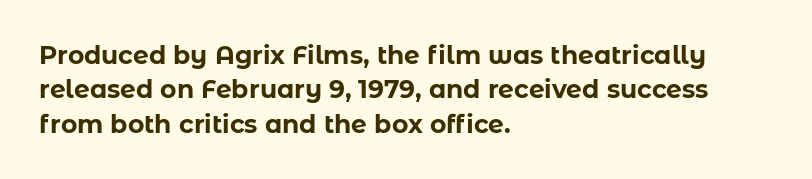
Plain, unruled lines of type. Italic: no, the glyphs are upright roman. The face used here has the dense, thick strokes of a bold. Compared with typical paragraphs, the rows here are spaced about the same. The paragraph has a hard left edge and a soft right edge. Here the glyphs are tracked normally, forming tight word shapes.
